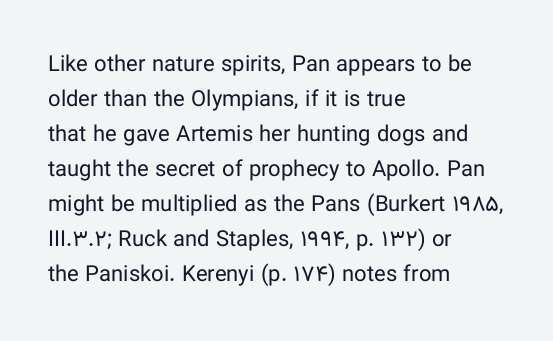
Q: Is the text bold? A: No.
Q: Is the text italic (slanted)? A: No, it is upright.
Q: Is the text underlined? A: No.
Q: How is the paragraph aligned? A: Left-aligned.
Q: Is the spacing between letters normal or unusually wide? A: Normal.
Q: Is the spacing between lines tight, normal or loose? A: Normal.
